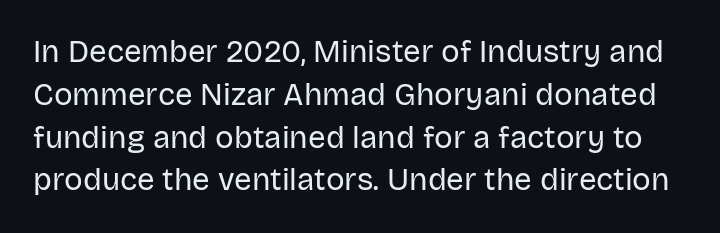
The image shows 31 px regular-weight sans-serif type, upright; set normal line spacing (1.38x), normal letter spacing, not underlined; low stroke contrast and a large x-height.
